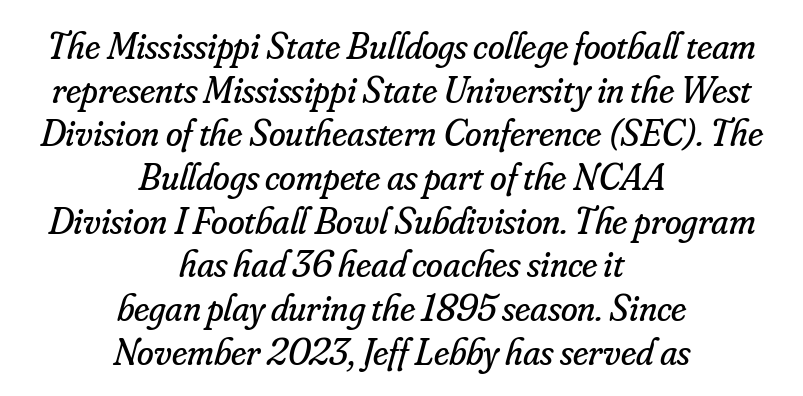
The image shows 38 px regular-weight serif type, italic (leaning right); set centered, tight line spacing (1.15x), normal letter spacing, not underlined; low stroke contrast and a small x-height.
